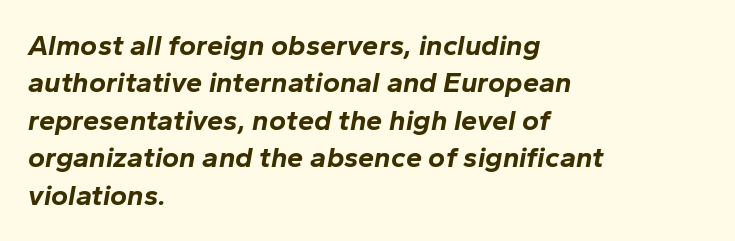
{"italic": "yes", "lean": "right", "slant_degrees": 10, "bold": "yes", "weight": "bold", "width": "normal", "stroke_contrast": "low", "x_height": "medium", "monospaced": "no", "underline": "no", "align": "left", "line_spacing": "normal", "line_spacing_ratio": 1.29, "letter_spacing": "normal", "letter_spacing_em": 0.0, "glyph_px": 29}
